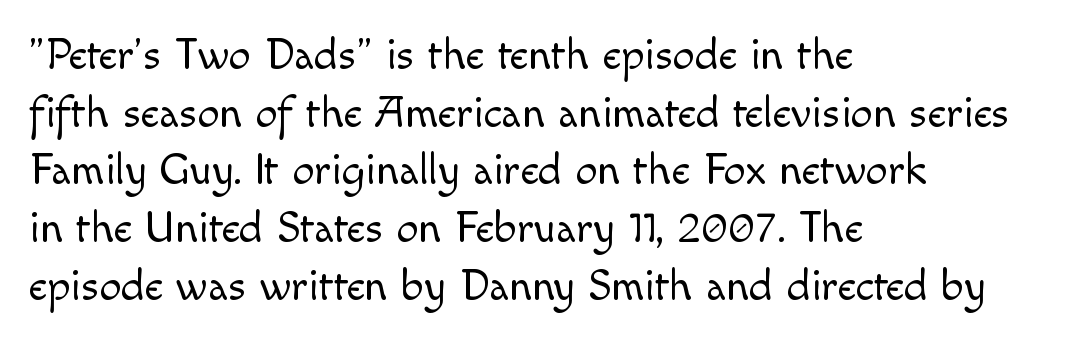
The designer left line spacing at the default. Nothing sits at the stroke ends, so this counts as sans-serif. If you drew a ruler down the left edge, every line would touch it. The letters look calm and open, with moderate or lighter stems. Posture: straight, roman, zero tilt. Each letter keeps its own natural width here, so spacing adapts to shape.
